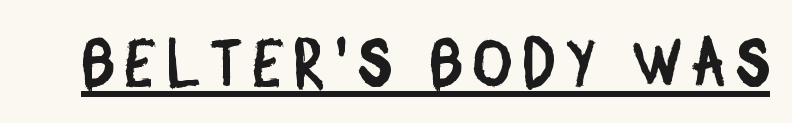
Q: Is the typeface a serif or a sans-serif typeface? A: Sans-serif.
Q: Is the text underlined? A: Yes.
Q: Width (condensed, normal, or wide)? A: Condensed.
Q: Stroke contrast? A: Low.
Q: x-height? A: Large.
Q: Monospaced? A: No.
